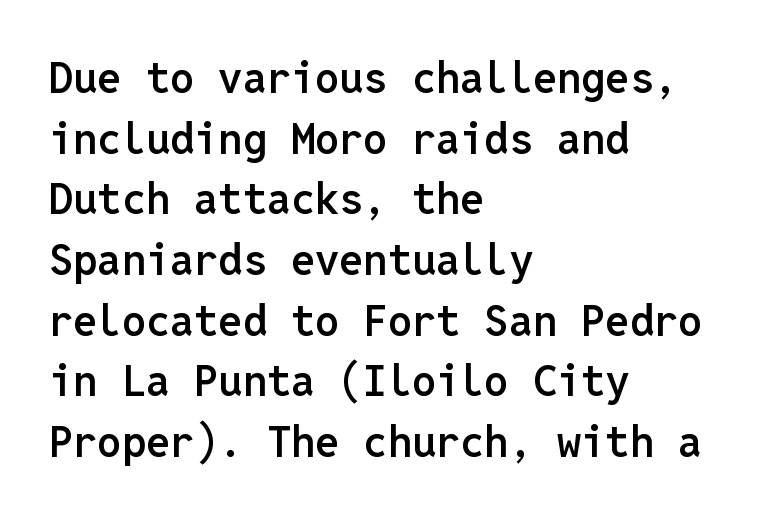
Q: Is the text bold? A: Semi-bold.
Q: Is the text italic (slanted)? A: No, it is upright.
Q: Is the typeface a serif or a sans-serif typeface? A: Sans-serif.
Q: Is the text underlined? A: No.
Q: How is the paragraph aligned? A: Left-aligned.
Q: Is the spacing between letters normal or unusually wide? A: Normal.
Q: Is the spacing between lines tight, normal or loose? A: Normal.
Q: Width (condensed, normal, or wide)? A: Normal.
Q: Stroke contrast? A: Low.
Q: x-height? A: Medium.
Q: Monospaced? A: Yes.
